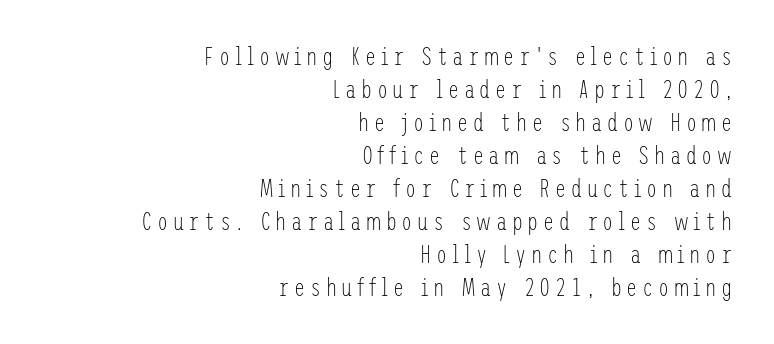
The image shows 25 px text type, upright; set right-aligned, normal line spacing (1.32x), not underlined.
